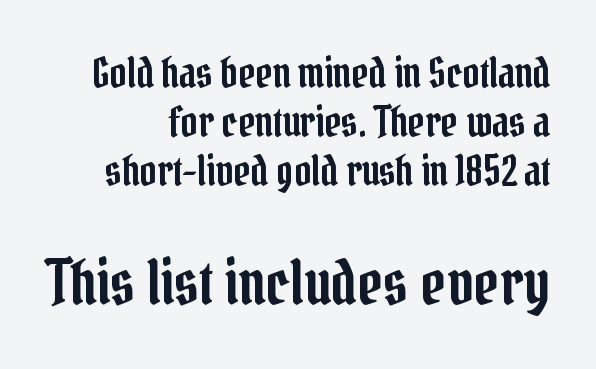
{"serif": "yes", "italic": "no", "width": "condensed", "stroke_contrast": "low", "x_height": "medium", "monospaced": "no", "underline": "no", "align": "right", "line_spacing_ratio": 1.19, "letter_spacing": "normal", "letter_spacing_em": 0.0, "larger_block": "second", "size_ratio": 1.51, "glyph_px": 62}
